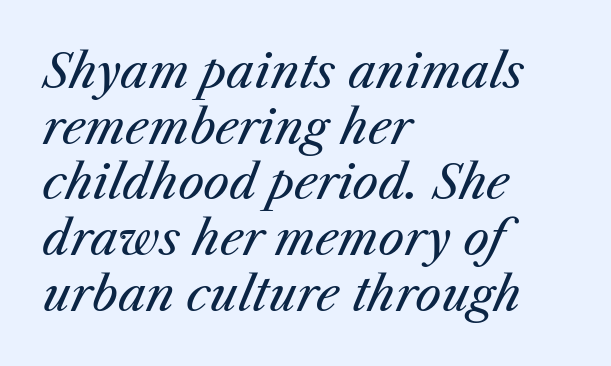
The image shows 46 px regular-weight type, italic (leaning right); set left-aligned, line spacing 1.21x, normal letter spacing, not underlined; medium stroke contrast and a medium x-height.
